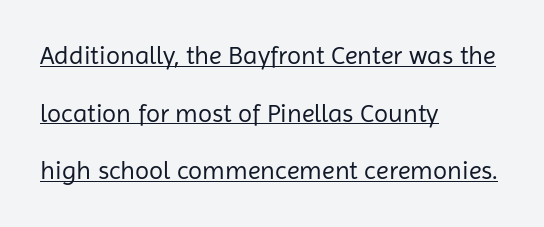
The image shows 26 px text type, upright; set left-aligned, loose line spacing (2.22x), normal letter spacing, underlined.
